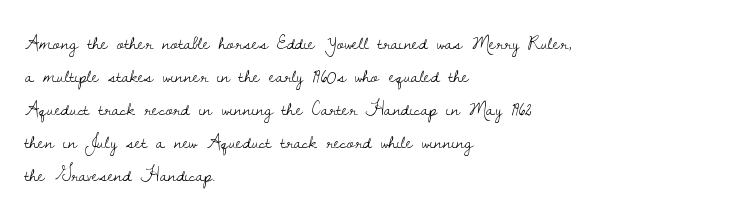
This rendering features lettering with no underline. Summary of weight: not heavy and not bold. The typesetter chose a ragged-right arrangement here. The vertical gap from one line to the next is medium.
